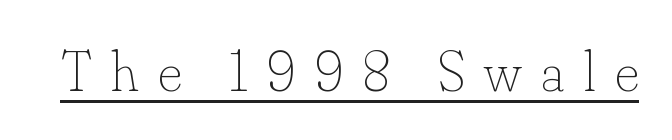
{"italic": "no", "bold": "no", "weight": "thin", "width": "normal", "stroke_contrast": "low", "x_height": "small", "monospaced": "no", "underline": "yes", "letter_spacing": "wide", "letter_spacing_em": 0.33, "glyph_px": 58}
